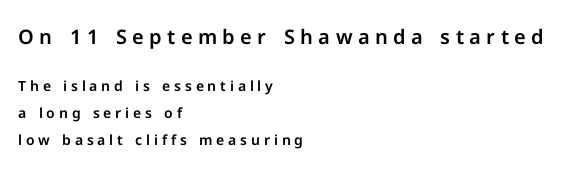
The baseline area is clear. Successive baselines arrive slowly, with a big drop between each. This is roman type, the default non-slanted kind. The text block is weighted toward the left margin, trailing off unevenly rightward.
